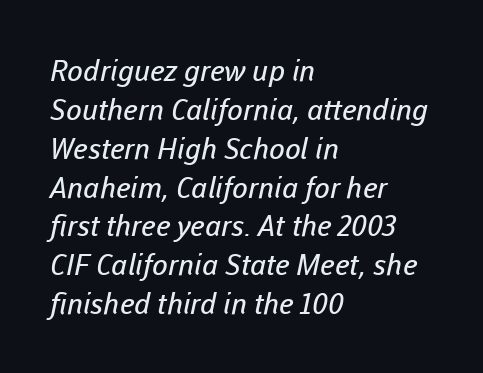
You could not count columns in this text — the font is proportionally spaced. Compared with typical paragraphs, the rows here are spaced about the same. Standard letterfit; no display-style spreading of the glyphs. The weight would be labelled regular, book, light, or lighter still.
